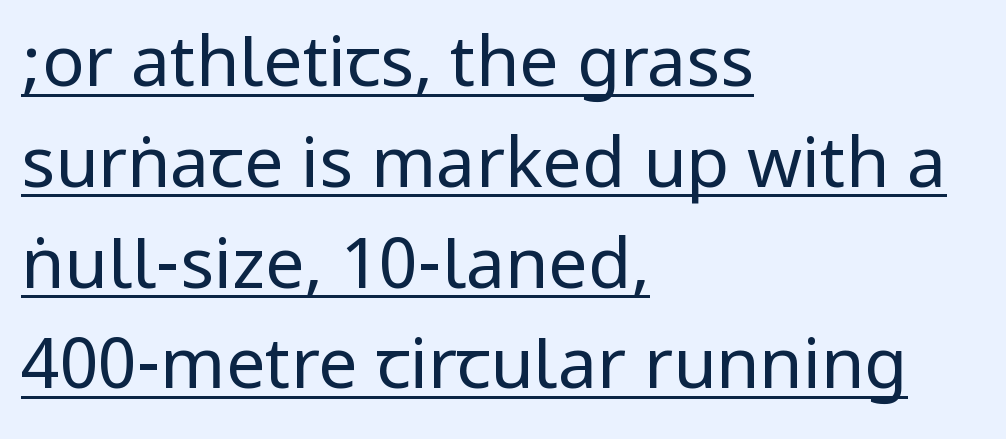
The image shows 70 px regular-weight, condensed sans-serif type, upright; set left-aligned, normal line spacing (1.44x), normal letter spacing, underlined; low stroke contrast.
